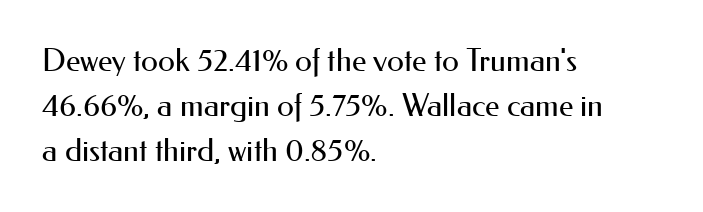
Q: Is the text bold? A: No.
Q: Is the text italic (slanted)? A: No, it is upright.
Q: Is the typeface a serif or a sans-serif typeface? A: Sans-serif.
Q: Is the text underlined? A: No.
Q: How is the paragraph aligned? A: Left-aligned.
Q: Is the spacing between letters normal or unusually wide? A: Normal.
Q: Is the spacing between lines tight, normal or loose? A: Normal.
Q: Width (condensed, normal, or wide)? A: Normal.
Q: Stroke contrast? A: Medium.
Q: x-height? A: Small.
Q: Monospaced? A: No.
